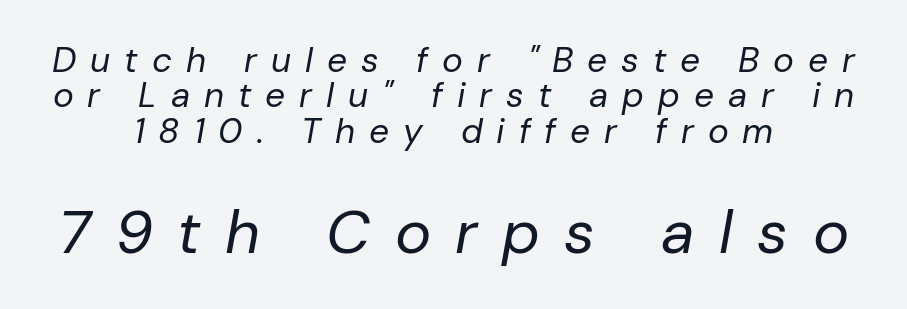
The face used here is proportionally spaced, like ordinary book or web type. These lines have a slow, spaced-out rhythm from letter to letter. Does the bottom block carry the larger type? Yes, it does. Leftover space on each line is divided equally before and after the words. The string is rendered with underlining switched off.
